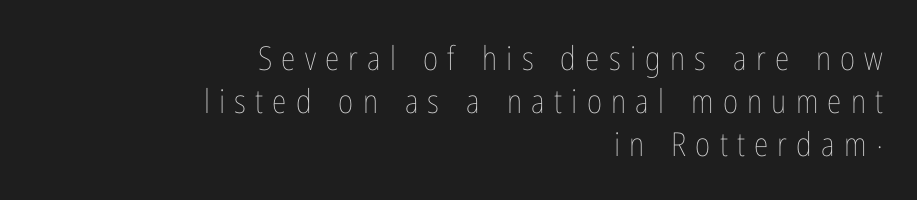
Q: Is the text bold? A: No.
Q: Is the text italic (slanted)? A: No, it is upright.
Q: Is the text underlined? A: No.
Q: How is the paragraph aligned? A: Right-aligned.
Q: Is the spacing between letters normal or unusually wide? A: Unusually wide.
Q: Is the spacing between lines tight, normal or loose? A: Normal.
Q: Width (condensed, normal, or wide)? A: Condensed.
Q: Stroke contrast? A: Low.
Q: x-height? A: Medium.
Q: Monospaced? A: No.
